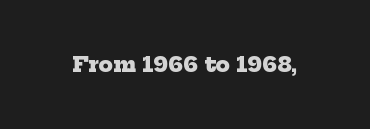
{"bold": "yes", "underline": "no", "letter_spacing": "normal", "letter_spacing_em": 0.0, "glyph_px": 21}
